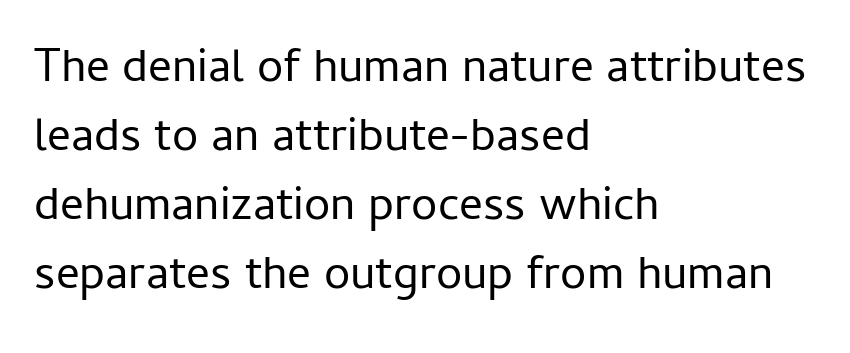
Q: Is the text bold? A: No.
Q: Is the text italic (slanted)? A: No, it is upright.
Q: Is the typeface a serif or a sans-serif typeface? A: Sans-serif.
Q: Is the text underlined? A: No.
Q: How is the paragraph aligned? A: Left-aligned.
Q: Is the spacing between letters normal or unusually wide? A: Normal.
Q: Is the spacing between lines tight, normal or loose? A: Normal.
Q: Width (condensed, normal, or wide)? A: Normal.
Q: Stroke contrast? A: Low.
Q: x-height? A: Medium.
Q: Monospaced? A: No.
